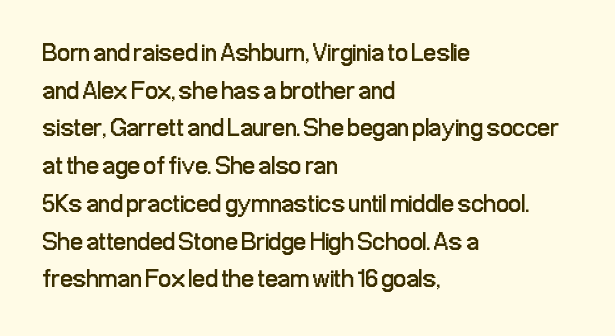
Q: Is the text bold? A: No.
Q: Is the text italic (slanted)? A: No, it is upright.
Q: Is the text underlined? A: No.
Q: How is the paragraph aligned? A: Left-aligned.
Q: Is the spacing between letters normal or unusually wide? A: Normal.
Q: Is the spacing between lines tight, normal or loose? A: Normal.
